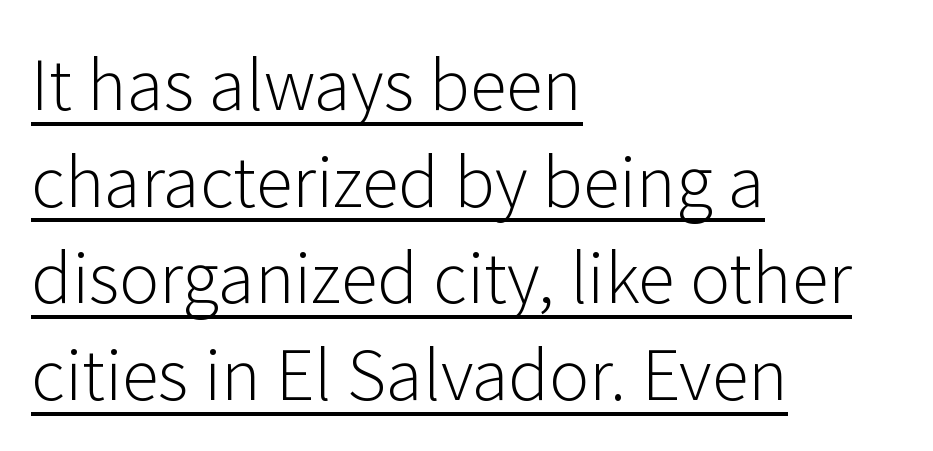
{"serif": "no", "italic": "no", "bold": "no", "weight": "light", "width": "normal", "stroke_contrast": "low", "x_height": "medium", "monospaced": "no", "underline": "yes", "align": "left", "line_spacing": "normal", "line_spacing_ratio": 1.42, "letter_spacing": "normal", "letter_spacing_em": 0.0, "glyph_px": 68}
